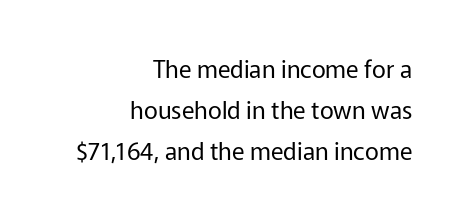
Is the stroke heavy? The answer is a plain regular-or-lighter. This rendering leaves character spacing at its baseline value. Line ends are locked; line starts wander. If you drew a line through each stem, it would be perfectly vertical. The baseline area is clear.
